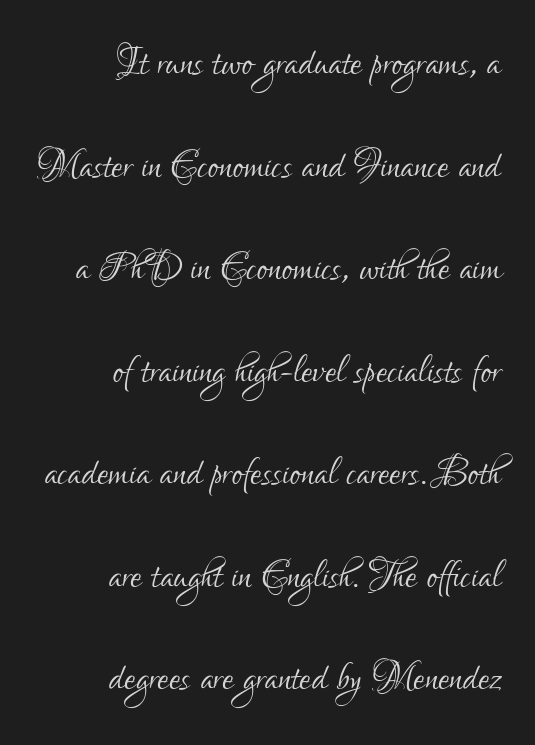
Q: Is the text bold? A: No.
Q: Is the text italic (slanted)? A: Yes.
Q: Is the typeface a serif or a sans-serif typeface? A: Sans-serif.
Q: Is the text underlined? A: No.
Q: How is the paragraph aligned? A: Right-aligned.
Q: Is the spacing between letters normal or unusually wide? A: Normal.
Q: Is the spacing between lines tight, normal or loose? A: Loose.
Q: Width (condensed, normal, or wide)? A: Condensed.
Q: Stroke contrast? A: Low.
Q: x-height? A: Small.
Q: Monospaced? A: No.
